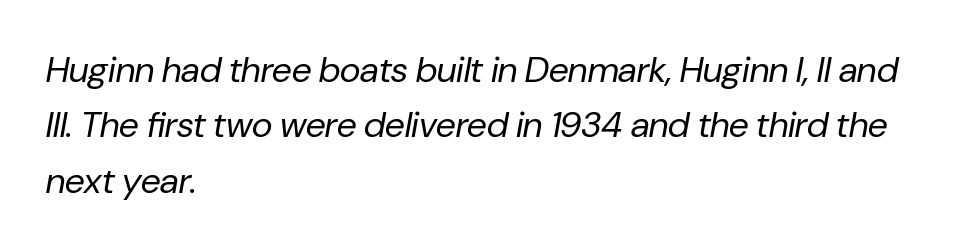
Q: Is the text bold? A: No.
Q: Is the text italic (slanted)? A: Yes, it leans right by about 10 degrees.
Q: Is the text underlined? A: No.
Q: How is the paragraph aligned? A: Left-aligned.
Q: Is the spacing between letters normal or unusually wide? A: Normal.
Q: Is the spacing between lines tight, normal or loose? A: Normal.
Q: Width (condensed, normal, or wide)? A: Normal.
Q: Stroke contrast? A: Low.
Q: x-height? A: Medium.
Q: Monospaced? A: No.
